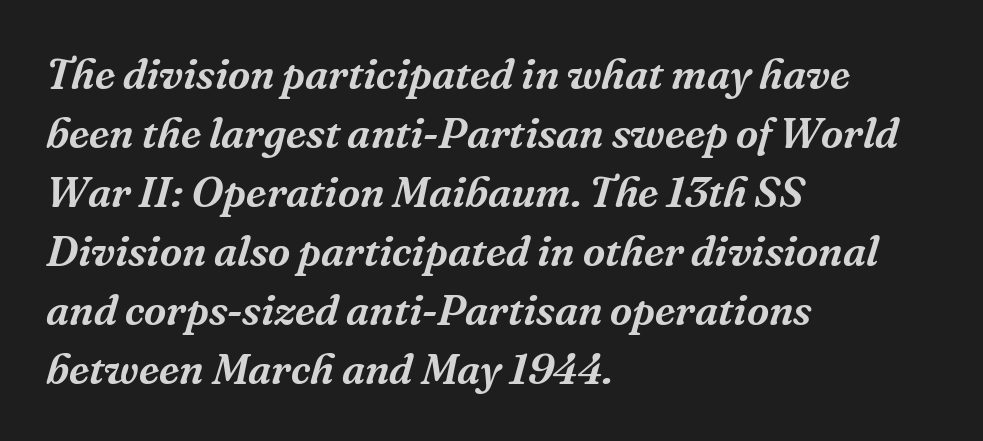
The image shows 43 px serif type, italic (leaning right); set left-aligned, normal line spacing (1.37x), normal letter spacing, not underlined; medium stroke contrast and a medium x-height.
